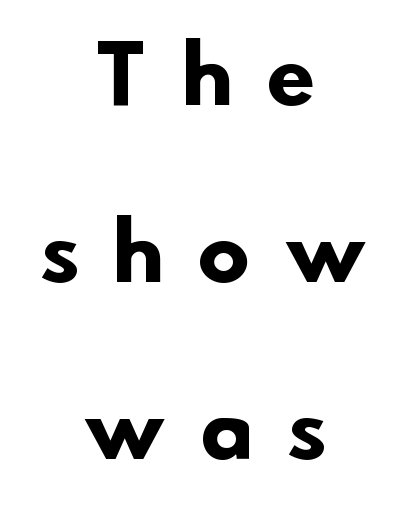
Typographically, this falls in the sans-serif category. The strokes are fattened all the way to bold. Reading down the block, each line starts at a different indent, mirrored at its end. Has an underline been added? It has not.
